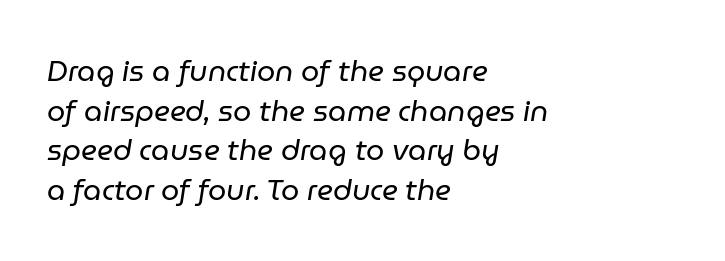
The characters are drawn with everyday or finer stroke widths. Honestly, the row spacing looks completely unremarkable. The specimen omits any rule beneath the text block's lines. Is the block centered? No — it sits flush against the left margin.
